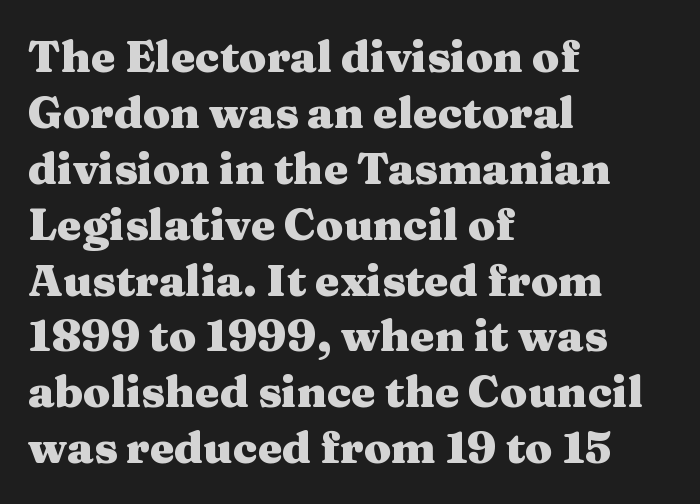
The paragraph has a hard left edge and a soft right edge. Summary of weight: heavy, a full bold. The letters sit at their default tracking, neither squeezed nor spread. A serif font was chosen for this passage.
